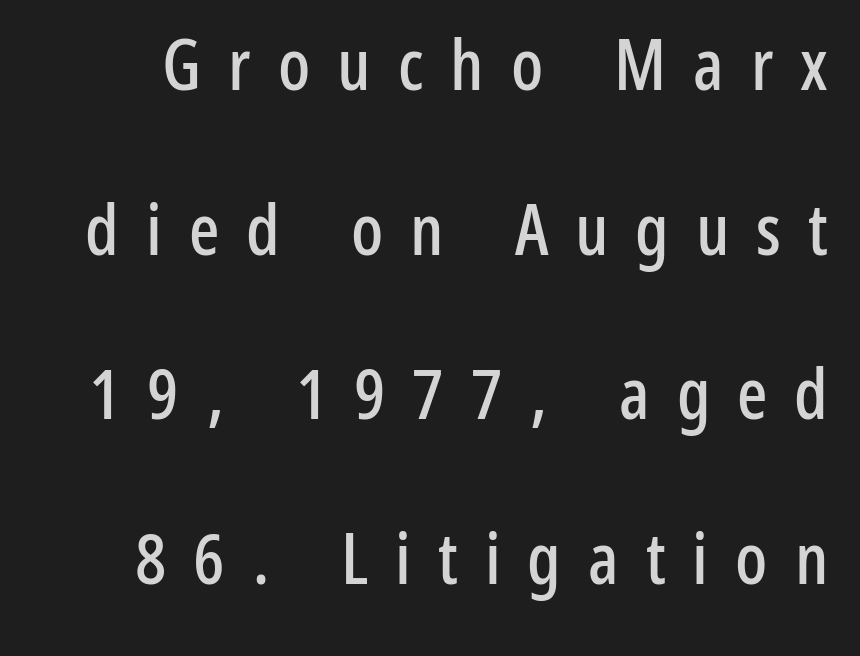
{"serif": "no", "italic": "no", "width": "condensed", "stroke_contrast": "low", "x_height": "medium", "monospaced": "no", "underline": "no", "line_spacing": "loose", "line_spacing_ratio": 2.32, "letter_spacing": "wide", "letter_spacing_em": 0.38, "glyph_px": 71}
